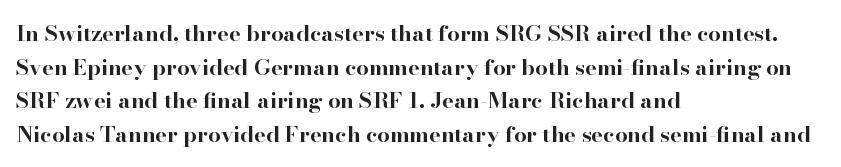
{"italic": "no", "bold": "yes", "underline": "no", "align": "left", "line_spacing": "normal", "line_spacing_ratio": 1.53, "letter_spacing": "normal", "letter_spacing_em": 0.0, "glyph_px": 22}
